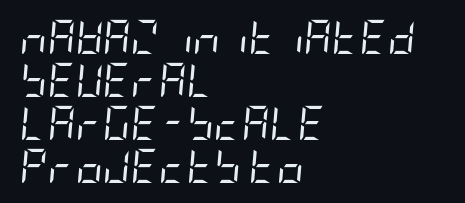
The image shows 34 px regular-weight, condensed type, italic (leaning right); set left-aligned, normal line spacing (1.26x), normal letter spacing, not underlined; low stroke contrast and a large x-height.
